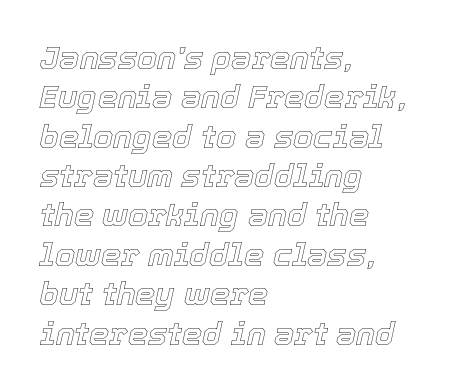
Q: Is the text italic (slanted)? A: Yes, it leans right by about 12 degrees.
Q: Is the text underlined? A: No.
Q: How is the paragraph aligned? A: Left-aligned.
Q: Is the spacing between letters normal or unusually wide? A: Normal.
Q: Width (condensed, normal, or wide)? A: Normal.
Q: x-height? A: Medium.
Q: Monospaced? A: No.
